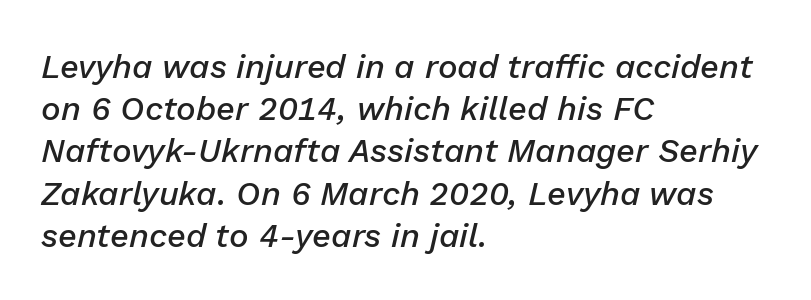
{"italic": "yes", "lean": "right", "slant_degrees": 13, "bold": "semi", "weight": "semibold", "width": "normal", "stroke_contrast": "low", "x_height": "medium", "monospaced": "no", "underline": "no", "align": "left", "line_spacing": "normal", "line_spacing_ratio": 1.28, "letter_spacing": "normal", "letter_spacing_em": 0.0, "glyph_px": 33}
